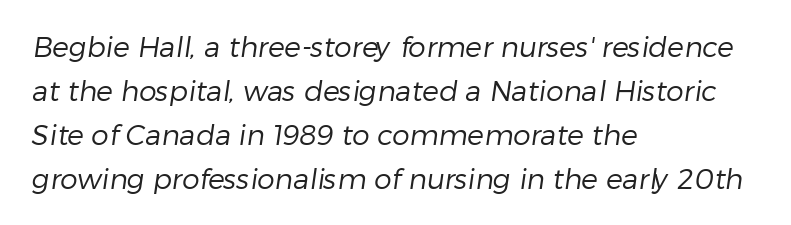
The passage shown stacks its lines at a standard gap. In CSS terms this would be text-align: left. The foot of each line stays bare and open. You can tell from the bare stems that sans-serif type was used. Honestly, the letter spacing is just normal — you wouldn't notice it.
